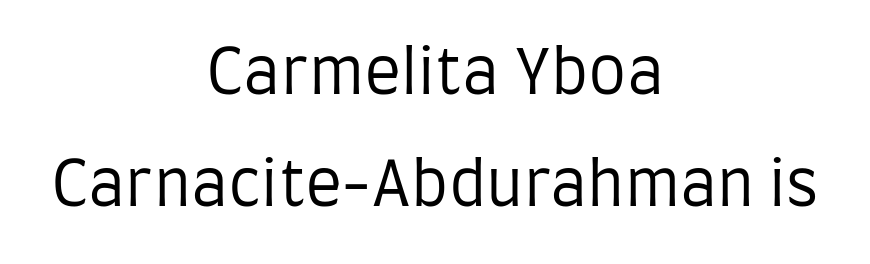
The image shows 61 px regular-weight, condensed sans-serif type, upright; set centered, line spacing 1.83x, normal letter spacing, not underlined; low stroke contrast and a large x-height.
